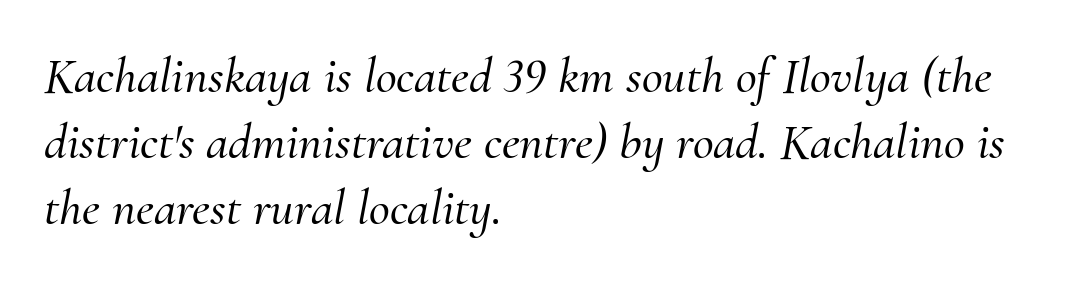
The characters display serif detailing at their extremities. Is the block centered? No — it sits flush against the left margin. The rendering keeps characters at their native spacing. Clear beneath every line of the passage. Emphasis-style slanted type is in use.
